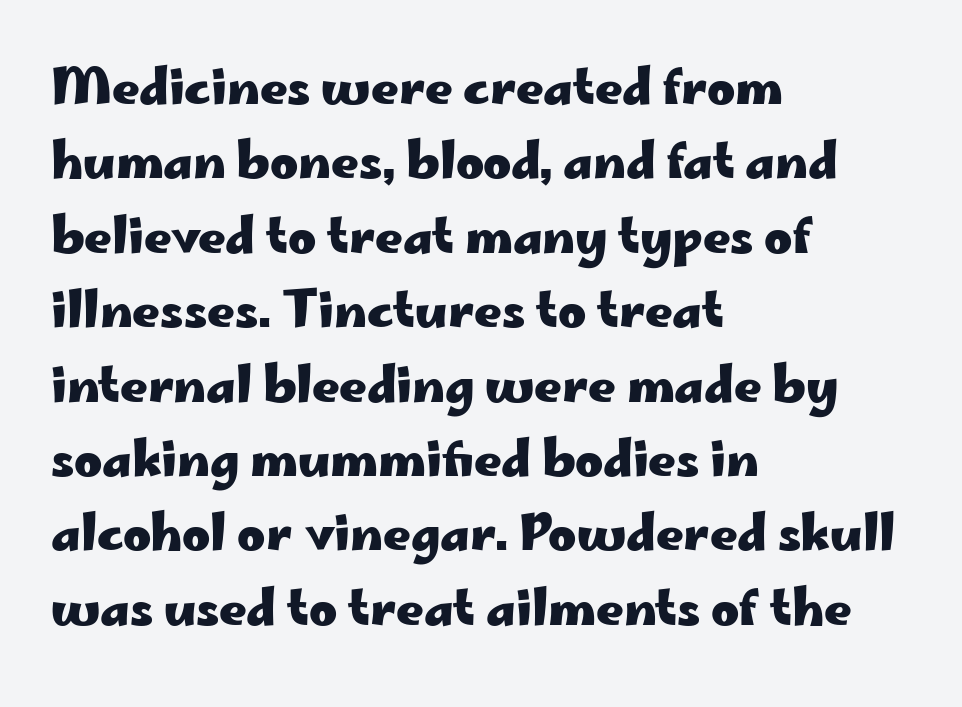
The setting favours the left margin, as ordinary paragraphs usually do. Looks like regular typesetting: each glyph gets only the width it needs. Serifs: no, the terminals of the letterforms are clean. Every character sits straight up, as roman type does.
